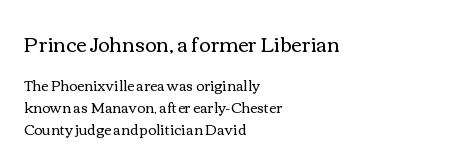
The specimen omits any rule beneath the text block's lines. The rendering anchors every line to the left-hand side. The emphasis by scale lands on block number one, above. The letters look calm and open, with moderate or lighter stems.
